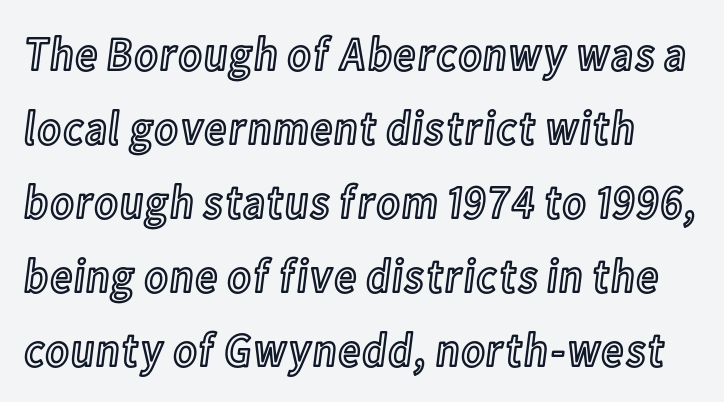
{"width": "condensed", "x_height": "medium", "monospaced": "no", "underline": "no", "line_spacing": "normal", "line_spacing_ratio": 1.54, "letter_spacing": "normal", "letter_spacing_em": 0.0, "glyph_px": 48}
